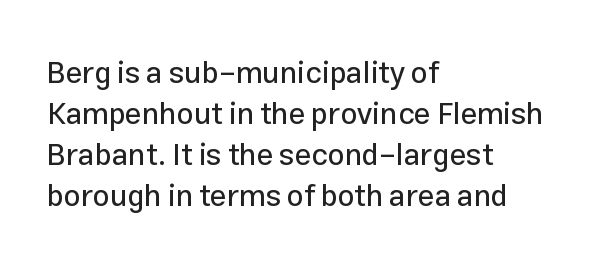
{"serif": "no", "italic": "no", "width": "normal", "stroke_contrast": "low", "x_height": "medium", "monospaced": "no", "underline": "no", "align": "left", "line_spacing": "normal", "line_spacing_ratio": 1.37, "letter_spacing": "normal", "letter_spacing_em": 0.0, "glyph_px": 30}
